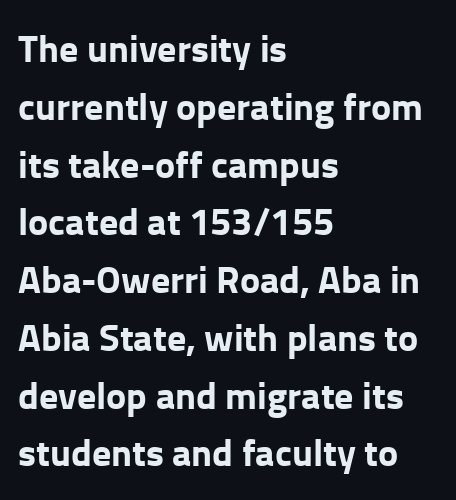
Q: Is the text bold? A: Yes.
Q: Is the text italic (slanted)? A: No, it is upright.
Q: Is the typeface a serif or a sans-serif typeface? A: Sans-serif.
Q: Is the text underlined? A: No.
Q: How is the paragraph aligned? A: Left-aligned.
Q: Is the spacing between letters normal or unusually wide? A: Normal.
Q: Is the spacing between lines tight, normal or loose? A: Normal.
Q: Width (condensed, normal, or wide)? A: Normal.
Q: Stroke contrast? A: Low.
Q: x-height? A: Medium.
Q: Monospaced? A: No.
